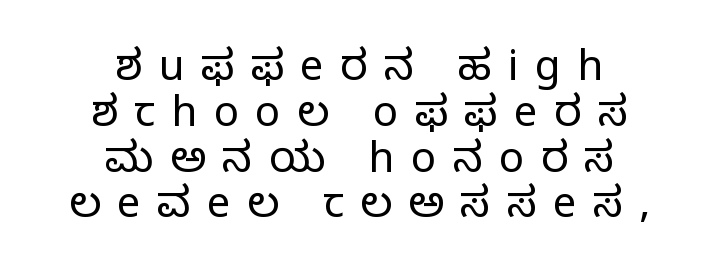
The image shows 42 px light sans-serif type, upright; set centered, tight line spacing (1.09x), unusually wide letter spacing (+0.39 em), not underlined; low stroke contrast and a medium x-height.
